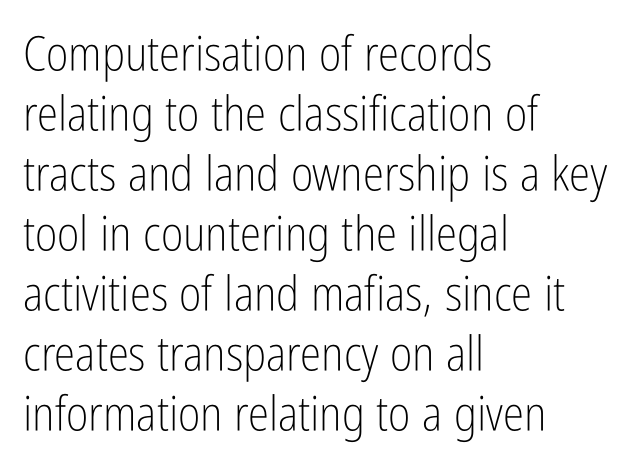
The image shows 48 px light, condensed sans-serif type, upright; set left-aligned, normal line spacing (1.25x), normal letter spacing, not underlined; low stroke contrast and a medium x-height.
